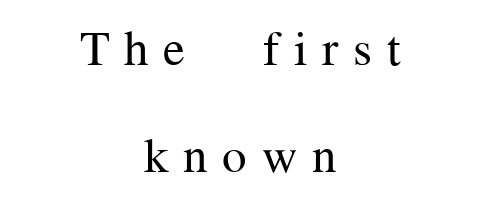
{"serif": "yes", "italic": "no", "bold": "no", "weight": "regular", "width": "normal", "stroke_contrast": "medium", "x_height": "medium", "monospaced": "no", "underline": "no", "align": "center", "line_spacing": "loose", "line_spacing_ratio": 2.18, "letter_spacing": "wide", "letter_spacing_em": 0.3, "glyph_px": 49}
